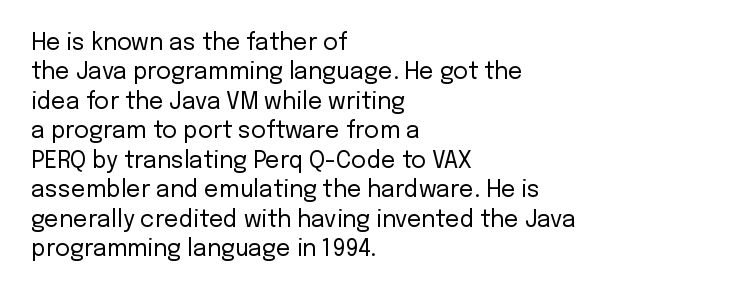
Q: Is the text bold? A: No.
Q: Is the text italic (slanted)? A: No, it is upright.
Q: Is the text underlined? A: No.
Q: How is the paragraph aligned? A: Left-aligned.
Q: Is the spacing between letters normal or unusually wide? A: Normal.
Q: Is the spacing between lines tight, normal or loose? A: Normal.
